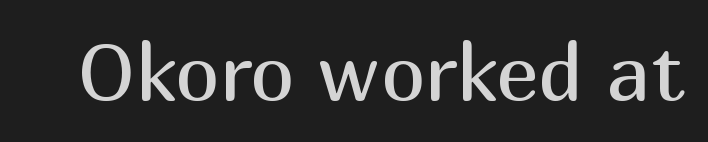
{"serif": "no", "italic": "no", "bold": "no", "weight": "regular", "width": "normal", "stroke_contrast": "medium", "x_height": "medium", "monospaced": "no", "underline": "no", "letter_spacing": "normal", "letter_spacing_em": 0.0, "glyph_px": 80}
